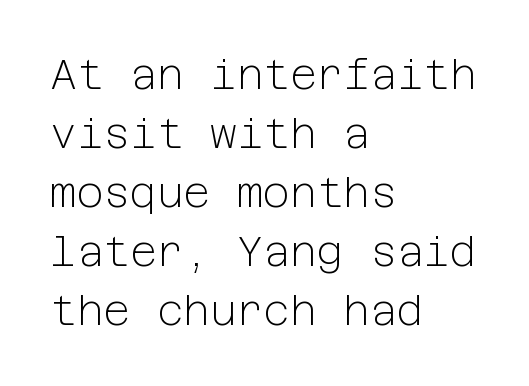
Q: Is the text bold? A: No.
Q: Is the text italic (slanted)? A: No, it is upright.
Q: Is the typeface a serif or a sans-serif typeface? A: Sans-serif.
Q: Is the text underlined? A: No.
Q: How is the paragraph aligned? A: Left-aligned.
Q: Is the spacing between letters normal or unusually wide? A: Normal.
Q: Is the spacing between lines tight, normal or loose? A: Normal.
Q: Width (condensed, normal, or wide)? A: Normal.
Q: Stroke contrast? A: Low.
Q: x-height? A: Medium.
